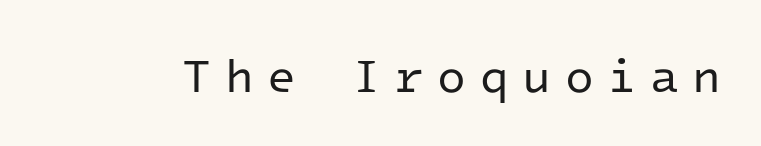
The image shows 47 px regular-weight sans-serif type, upright, monospaced; set unusually wide letter spacing (+0.29 em), not underlined; low stroke contrast and a medium x-height.
